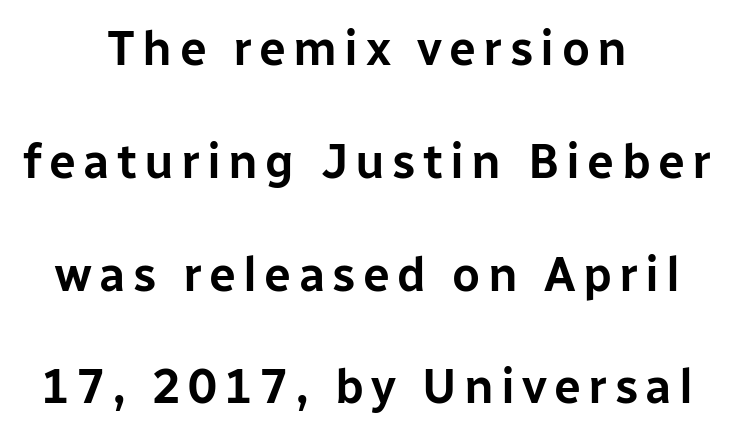
The image shows 48 px sans-serif type, upright; set centered, loose line spacing (2.35x), not underlined; low stroke contrast and a medium x-height.
